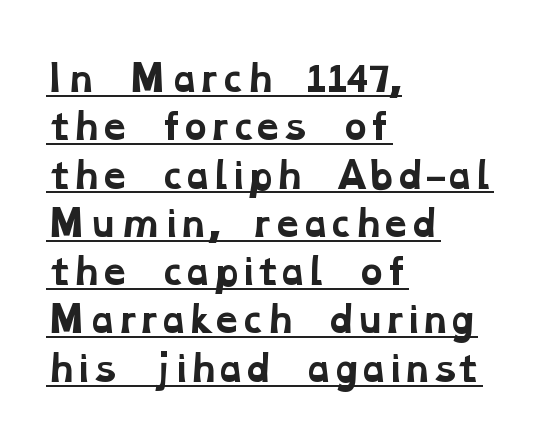
The image shows 35 px bold, wide serif type; set left-aligned, normal line spacing (1.38x), normal letter spacing, underlined; low stroke contrast and a medium x-height.
